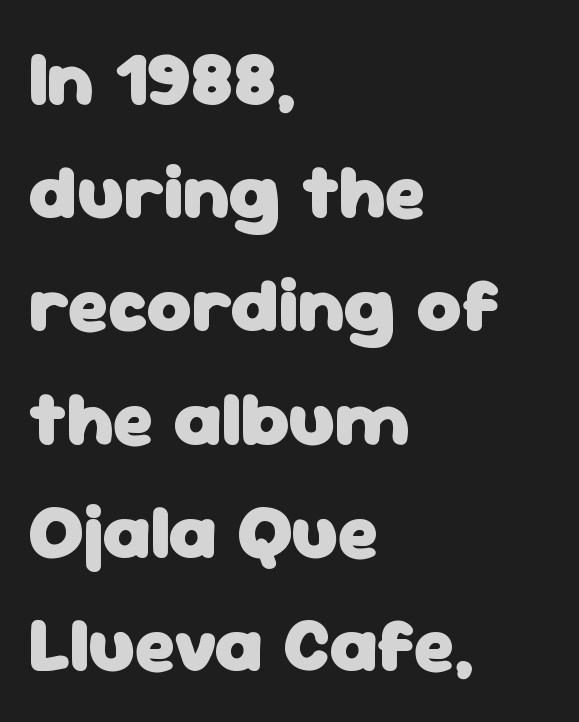
The image shows 77 px heavy sans-serif type, upright; set left-aligned, normal line spacing (1.47x), normal letter spacing, not underlined; low stroke contrast and a medium x-height.
